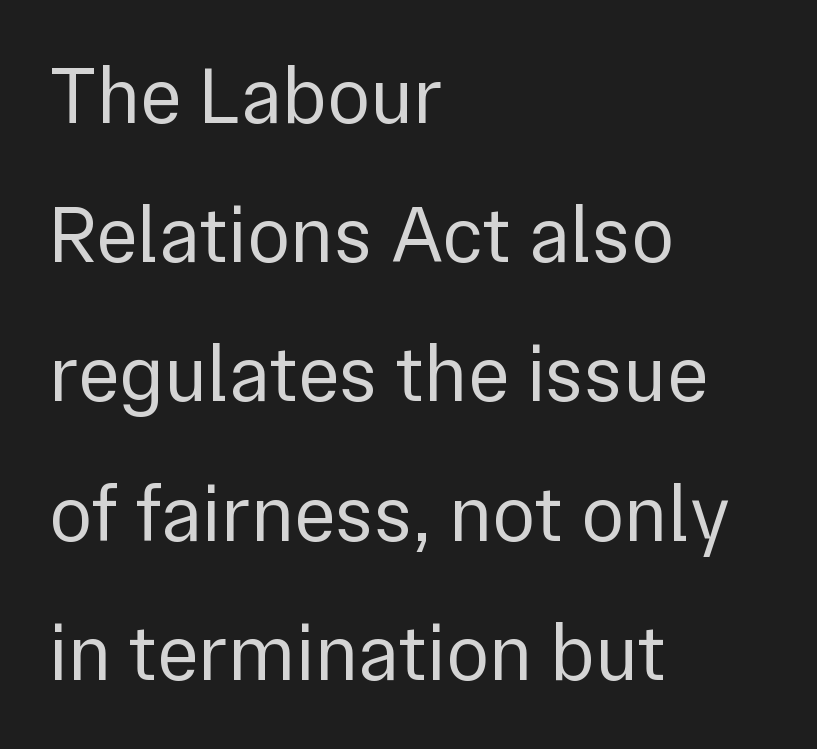
The image shows 80 px regular-weight sans-serif type, upright; set left-aligned, line spacing 1.74x, normal letter spacing, not underlined; a medium x-height.
